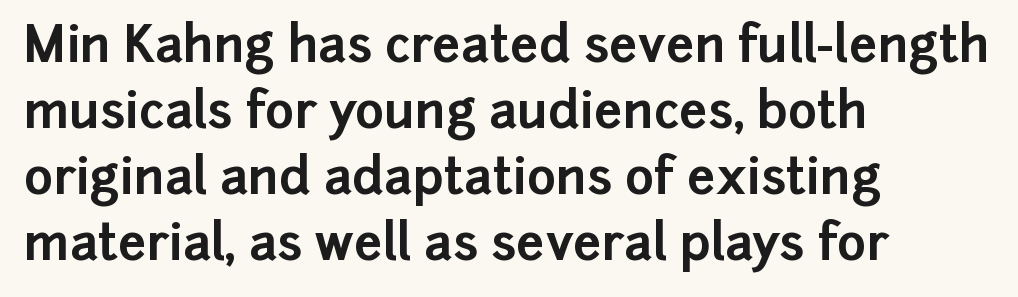
Q: Is the text bold? A: Yes.
Q: Is the text italic (slanted)? A: No, it is upright.
Q: Is the typeface a serif or a sans-serif typeface? A: Sans-serif.
Q: Is the text underlined? A: No.
Q: How is the paragraph aligned? A: Left-aligned.
Q: Is the spacing between letters normal or unusually wide? A: Normal.
Q: Is the spacing between lines tight, normal or loose? A: Normal.
Q: Width (condensed, normal, or wide)? A: Normal.
Q: Stroke contrast? A: Low.
Q: x-height? A: Medium.
Q: Monospaced? A: No.
